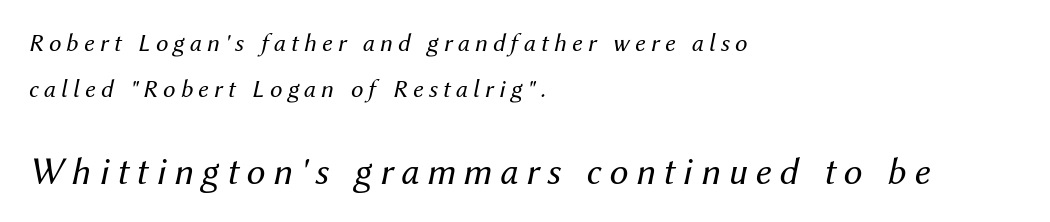
{"italic": "yes", "lean": "right", "slant_degrees": 12, "bold": "no", "weight": "regular", "width": "normal", "stroke_contrast": "medium", "x_height": "medium", "monospaced": "no", "underline": "no", "align": "left", "line_spacing_ratio": 1.83, "letter_spacing": "wide", "letter_spacing_em": 0.21, "larger_block": "second", "size_ratio": 1.52, "glyph_px": 38}
